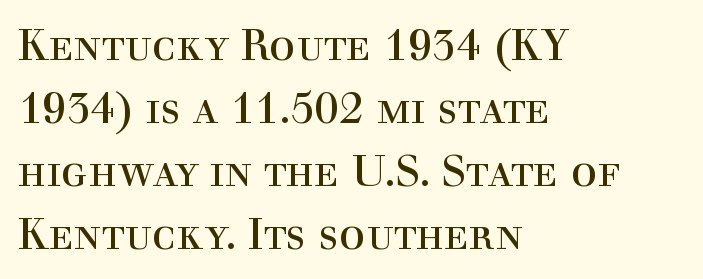
The letterforms sit at book weight or below. A typesetter would mark this as roman, not italic. Evenly set lines give the paragraph a standard silhouette. Casual observation: everything's shoved over to the left. What stands out about the letter spacing? Nothing — it is the standard amount.
